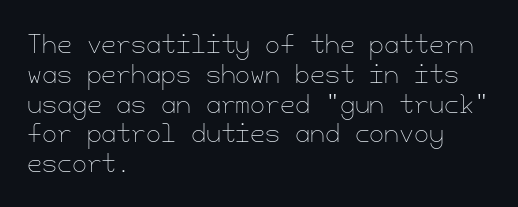
If you drew a line through each stem, it would be perfectly vertical. Tracking value appears to be zero — textbook default spacing. The rag falls on the right side of this text block. The face looks like a standard text weight, possibly lighter. The string is rendered with underlining switched off.
